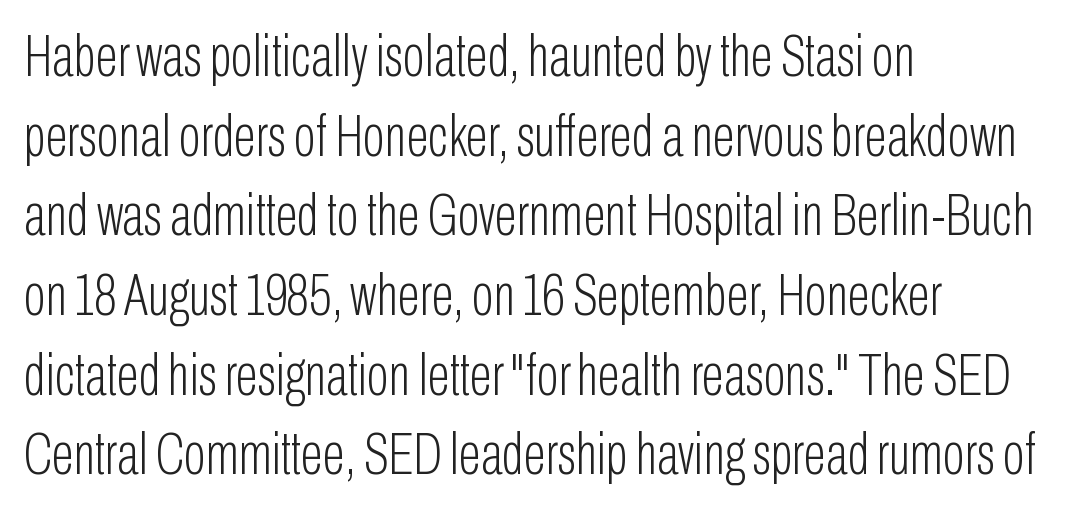
The image shows 59 px light, condensed sans-serif type, upright; set left-aligned, normal line spacing (1.35x), normal letter spacing, not underlined; low stroke contrast and a medium x-height.
